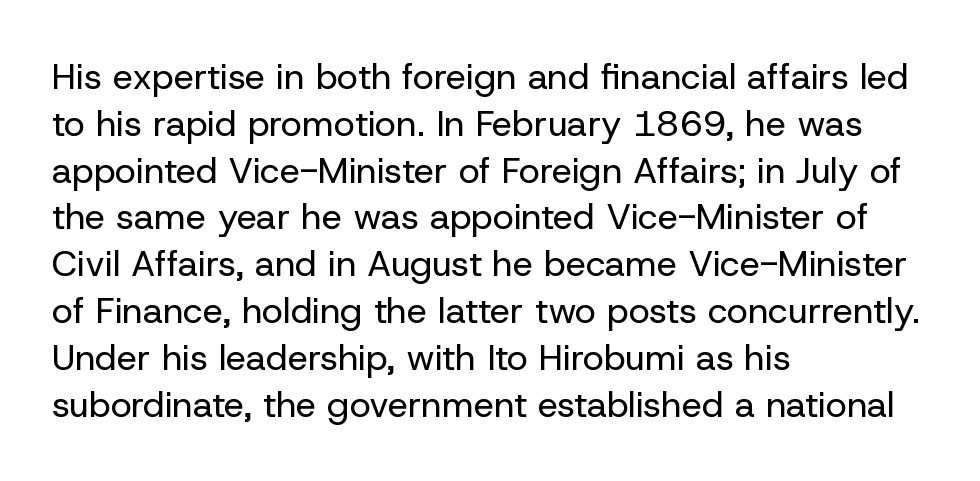
{"serif": "no", "italic": "no", "bold": "no", "weight": "regular", "width": "normal", "stroke_contrast": "low", "x_height": "medium", "monospaced": "no", "underline": "no", "align": "left", "line_spacing": "normal", "line_spacing_ratio": 1.3, "letter_spacing": "normal", "letter_spacing_em": 0.0, "glyph_px": 36}
